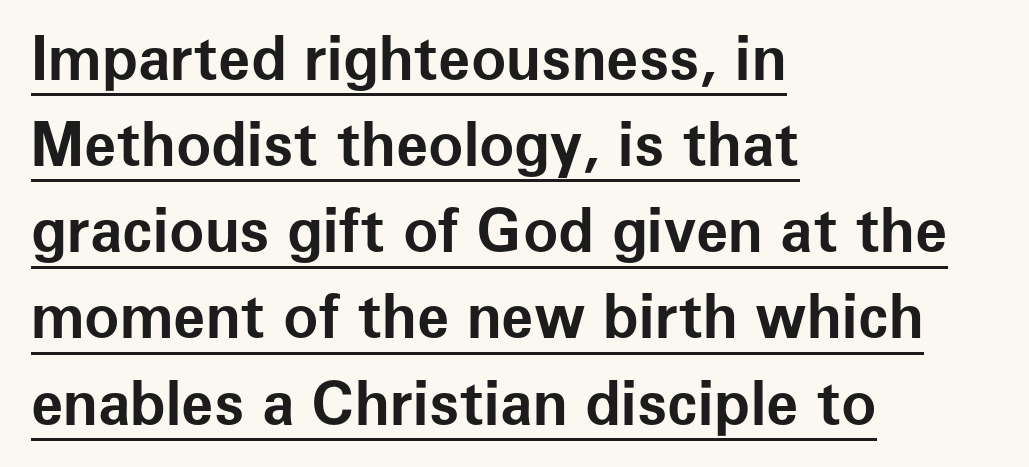
The image shows 59 px bold sans-serif type, upright; set left-aligned, normal line spacing (1.46x), normal letter spacing, underlined; low stroke contrast and a medium x-height.
